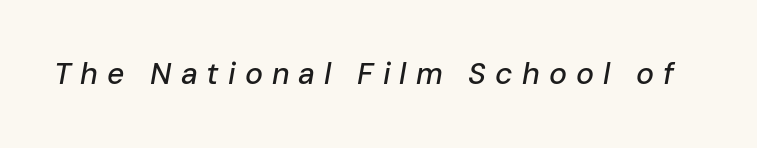
Q: Is the text italic (slanted)? A: Yes, it leans right by about 10 degrees.
Q: Is the text underlined? A: No.
Q: Is the spacing between letters normal or unusually wide? A: Unusually wide.
Q: Width (condensed, normal, or wide)? A: Normal.
Q: Stroke contrast? A: Low.
Q: x-height? A: Medium.
Q: Monospaced? A: No.
